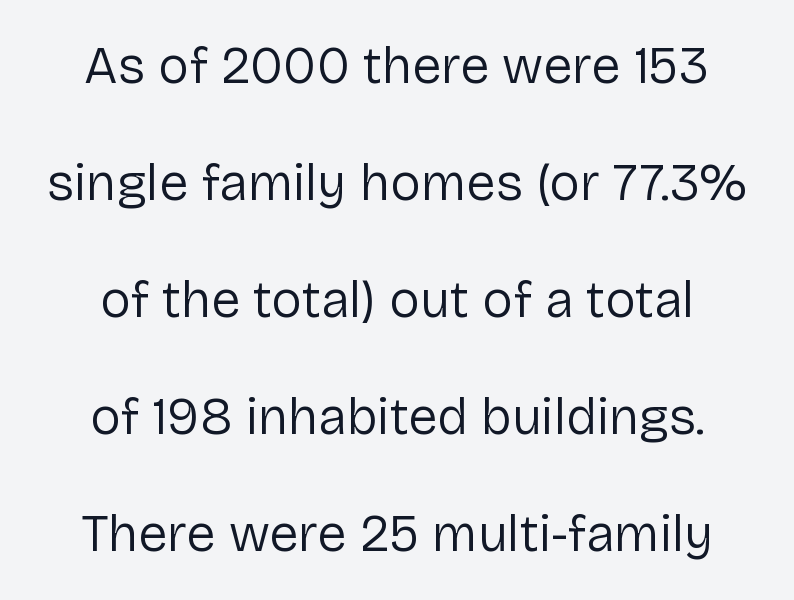
Q: Is the text bold? A: No.
Q: Is the text italic (slanted)? A: No, it is upright.
Q: Is the typeface a serif or a sans-serif typeface? A: Sans-serif.
Q: Is the text underlined? A: No.
Q: How is the paragraph aligned? A: Centered.
Q: Is the spacing between letters normal or unusually wide? A: Normal.
Q: Is the spacing between lines tight, normal or loose? A: Loose.
Q: Width (condensed, normal, or wide)? A: Normal.
Q: Stroke contrast? A: Low.
Q: x-height? A: Medium.
Q: Monospaced? A: No.
